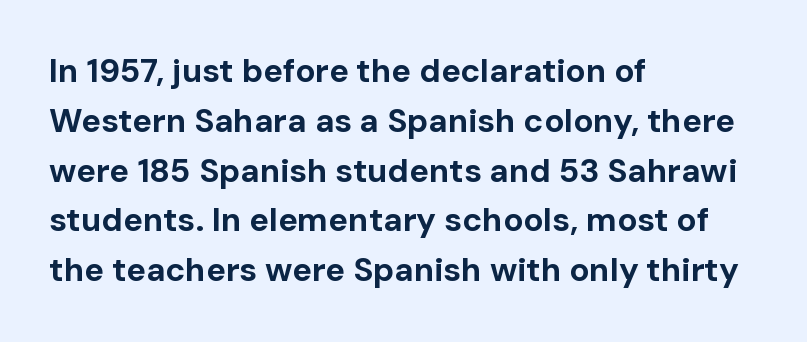
{"serif": "no", "italic": "no", "bold": "yes", "weight": "bold", "width": "normal", "stroke_contrast": "low", "x_height": "medium", "monospaced": "no", "underline": "no", "align": "left", "line_spacing": "normal", "line_spacing_ratio": 1.51, "letter_spacing": "normal", "letter_spacing_em": 0.0, "glyph_px": 33}
